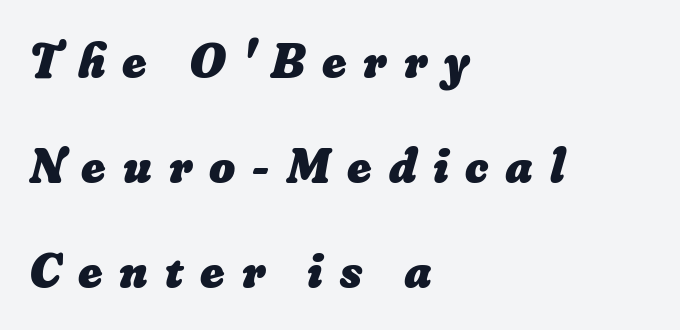
The rendering inserts visible extra space after every character. The letters advance in unequal steps, a hallmark of proportional type. If you drew a ruler down the left edge, every line would touch it. A clean baseline with only descenders dipping below it. Heavy-handed strokes throughout: this text is bold.
